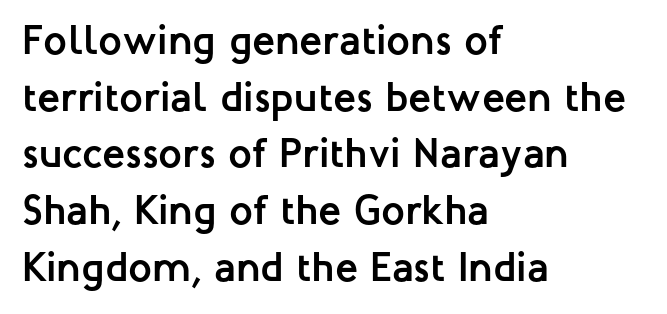
Typographic density is high because the face is bold. Glance below the letters and you will spot only blank space. The vertical gap from one line to the next is medium. Rendered with straight, roman letterforms. The horizontal fit of the characters is conventional and even. Think of a printed novel: that variable character pitch is what you see here.
